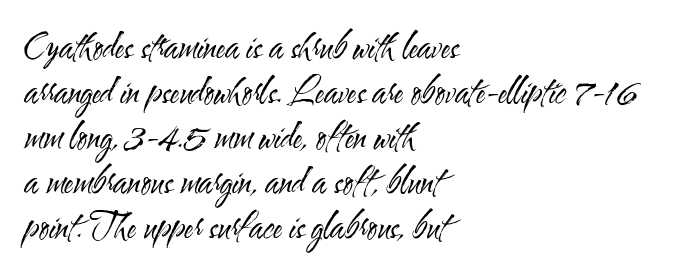
A typesetter would call this proportional, since set widths differ per character. This sample uses plain, unmodified letter spacing. Leading: standard. This sample is left-justified, so line endings fall wherever the words run out. Examine the stroke ends and you'll find no serifs.
